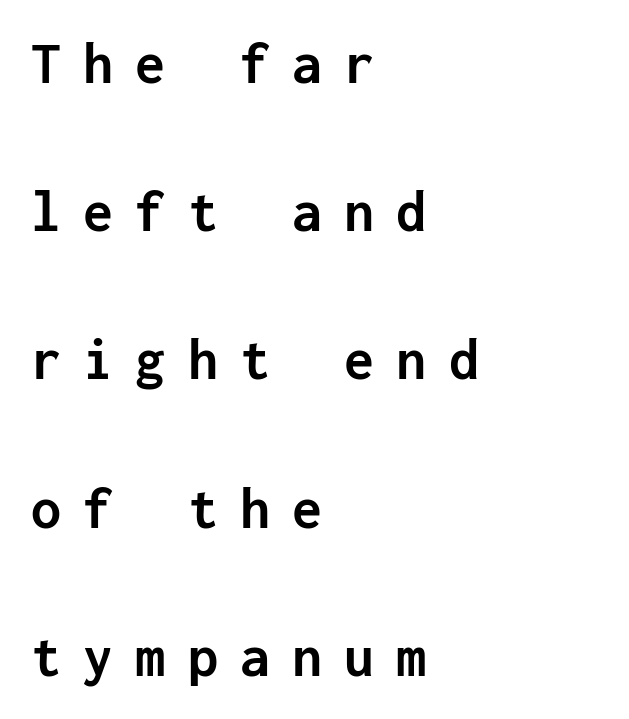
{"serif": "no", "italic": "no", "bold": "yes", "weight": "semibold", "width": "normal", "stroke_contrast": "low", "x_height": "medium", "monospaced": "yes", "underline": "no", "align": "left", "line_spacing": "loose", "line_spacing_ratio": 2.47, "letter_spacing": "wide", "letter_spacing_em": 0.37, "glyph_px": 60}
